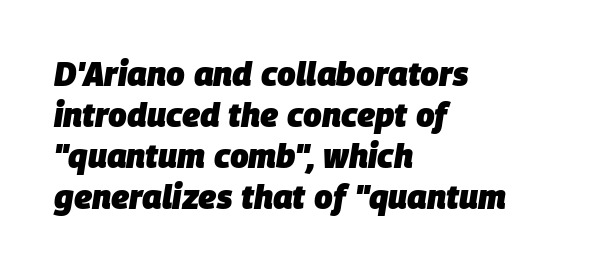
Q: Is the text bold? A: Yes.
Q: Is the text italic (slanted)? A: Yes, it leans right by about 9 degrees.
Q: Is the text underlined? A: No.
Q: How is the paragraph aligned? A: Left-aligned.
Q: Is the spacing between letters normal or unusually wide? A: Normal.
Q: Width (condensed, normal, or wide)? A: Normal.
Q: Stroke contrast? A: Low.
Q: x-height? A: Large.
Q: Monospaced? A: No.
